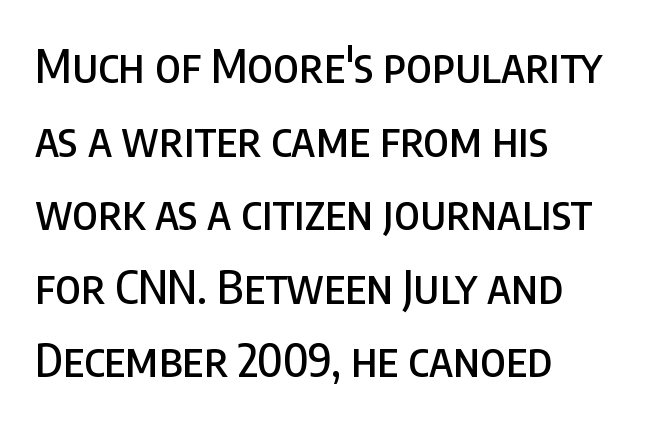
Q: Is the text italic (slanted)? A: No, it is upright.
Q: Is the typeface a serif or a sans-serif typeface? A: Sans-serif.
Q: Is the text underlined? A: No.
Q: How is the paragraph aligned? A: Left-aligned.
Q: Is the spacing between letters normal or unusually wide? A: Normal.
Q: Is the spacing between lines tight, normal or loose? A: Normal.
Q: Width (condensed, normal, or wide)? A: Condensed.
Q: Stroke contrast? A: Low.
Q: x-height? A: Large.
Q: Monospaced? A: No.
